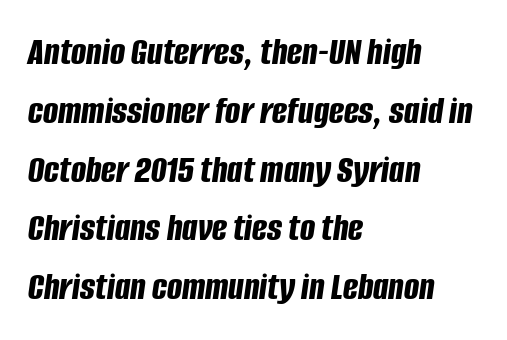
The image shows 40 px bold, condensed type, italic (leaning right); set left-aligned, normal line spacing (1.47x), normal letter spacing, not underlined; low stroke contrast and a large x-height.
